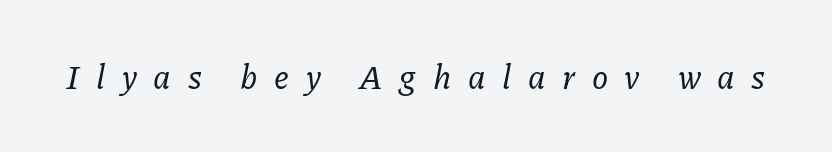
Q: Is the text italic (slanted)? A: Yes, it leans right by about 11 degrees.
Q: Is the typeface a serif or a sans-serif typeface? A: Serif.
Q: Is the text underlined? A: No.
Q: Is the spacing between letters normal or unusually wide? A: Unusually wide.
Q: Width (condensed, normal, or wide)? A: Normal.
Q: Stroke contrast? A: Low.
Q: x-height? A: Medium.
Q: Monospaced? A: No.
